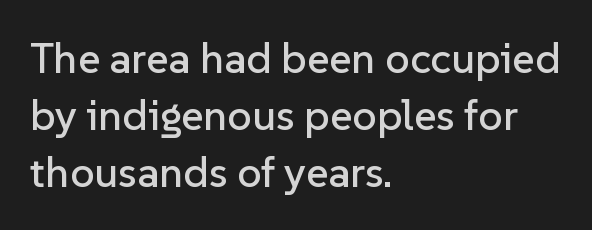
The rendering uses natural spacing where letterforms have individual widths. This is roman type, the default non-slanted kind. Line starts are locked; line ends wander. I'd call this a sans setting — the letters go barefoot. Quick note: underline off.
